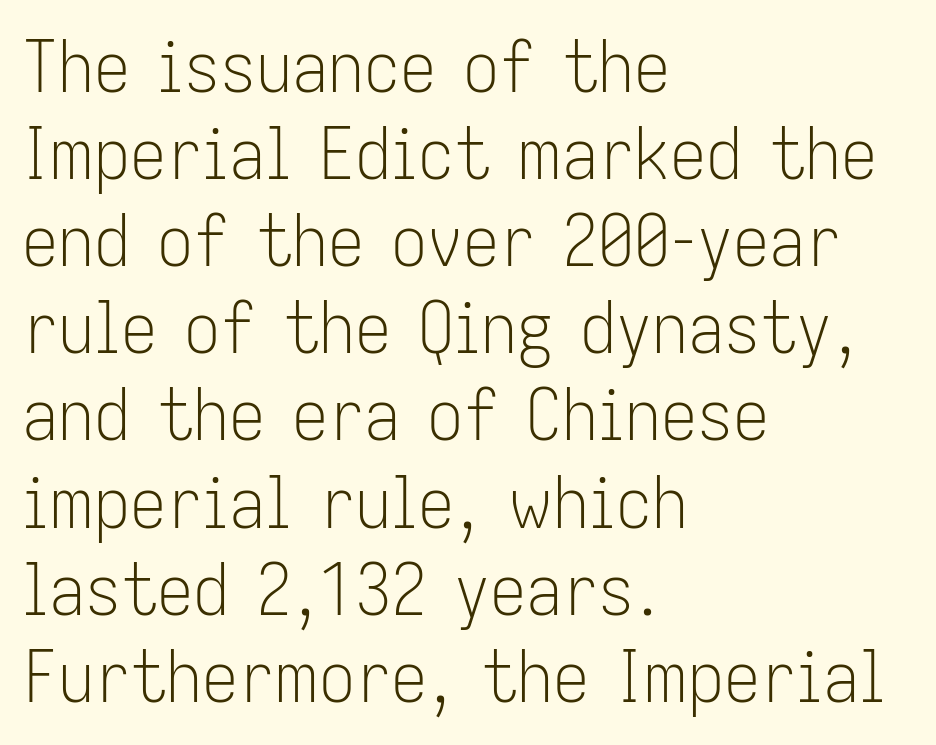
The image shows 72 px light, condensed sans-serif type, upright; set left-aligned, line spacing 1.21x, normal letter spacing, not underlined; low stroke contrast and a medium x-height.
